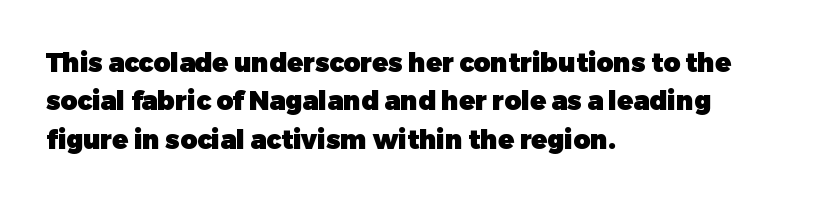
Q: Is the text bold? A: Yes.
Q: Is the text italic (slanted)? A: No, it is upright.
Q: Is the text underlined? A: No.
Q: How is the paragraph aligned? A: Left-aligned.
Q: Is the spacing between letters normal or unusually wide? A: Normal.
Q: Is the spacing between lines tight, normal or loose? A: Normal.
